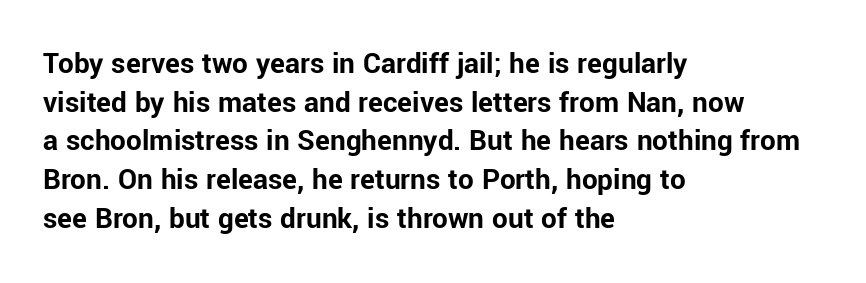
Q: Is the text bold? A: Yes.
Q: Is the text italic (slanted)? A: No, it is upright.
Q: Is the typeface a serif or a sans-serif typeface? A: Sans-serif.
Q: Is the text underlined? A: No.
Q: How is the paragraph aligned? A: Left-aligned.
Q: Is the spacing between letters normal or unusually wide? A: Normal.
Q: Is the spacing between lines tight, normal or loose? A: Normal.
Q: Width (condensed, normal, or wide)? A: Normal.
Q: Stroke contrast? A: Low.
Q: x-height? A: Medium.
Q: Monospaced? A: No.
